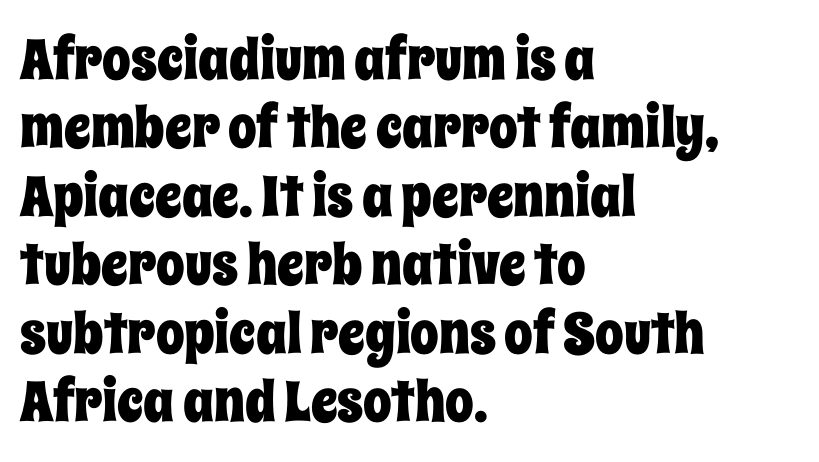
Is this a fixed-width face? No — the glyphs have proportional, varying widths. Does the lettering tilt? It doesn't — this is upright. Between one letter and the next there's only the usual sliver of space. The setting favours the left margin, as ordinary paragraphs usually do. The area under the type is left untouched.
